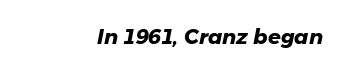
Q: Is the text bold? A: Yes.
Q: Is the text underlined? A: No.
Q: Is the spacing between letters normal or unusually wide? A: Normal.
